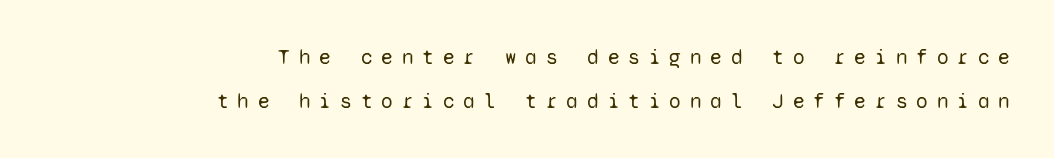
{"italic": "no", "bold": "no", "underline": "no", "align": "right", "line_spacing": "loose", "line_spacing_ratio": 2.09, "letter_spacing": "wide", "letter_spacing_em": 0.43, "glyph_px": 21}
